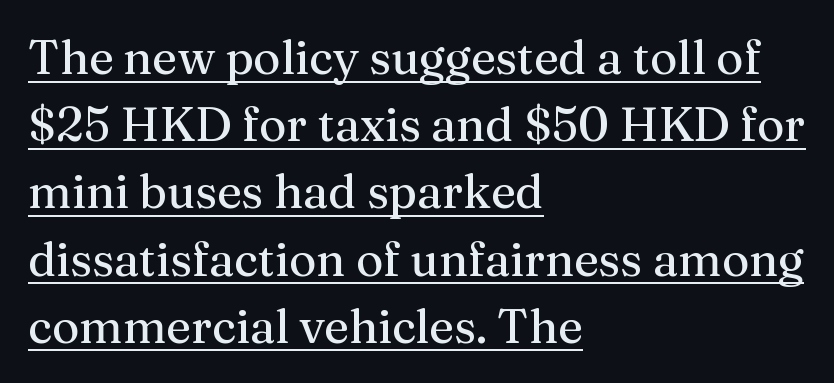
{"serif": "yes", "italic": "no", "width": "normal", "stroke_contrast": "medium", "x_height": "medium", "monospaced": "no", "underline": "yes", "align": "left", "line_spacing": "normal", "line_spacing_ratio": 1.43, "letter_spacing": "normal", "letter_spacing_em": 0.0, "glyph_px": 47}
